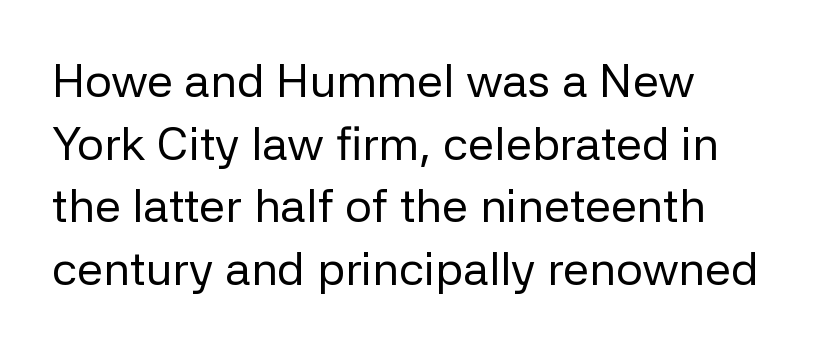
No feet cap the strokes, marking this as sans-serif type. Baseline-to-baseline distance is the conventional proportion of letter height. Summary of weight: not heavy and not bold. Italic? Not at all — the glyphs are vertical. Quick note: underline off. The typesetter chose a ragged-right arrangement here.
